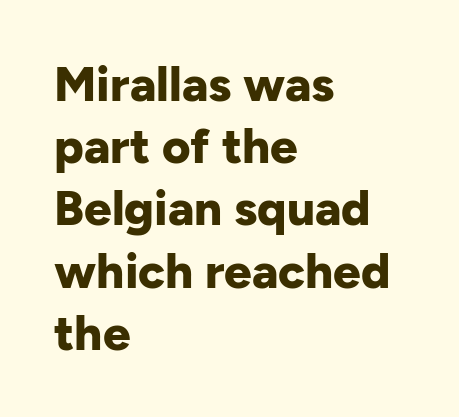
Stroke terminals: plain, sans-serif. Where is the straight margin? On the left. I'd describe the lettering as bold — thick and assertive. Summary of vertical rhythm: regular, with standard interline spacing.
